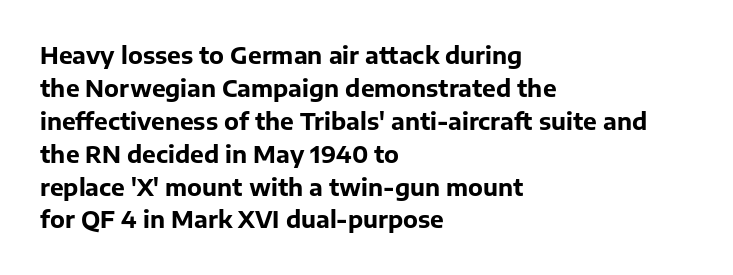
{"italic": "no", "bold": "yes", "underline": "no", "align": "left", "line_spacing": "normal", "line_spacing_ratio": 1.43, "letter_spacing": "normal", "letter_spacing_em": 0.0, "glyph_px": 23}
